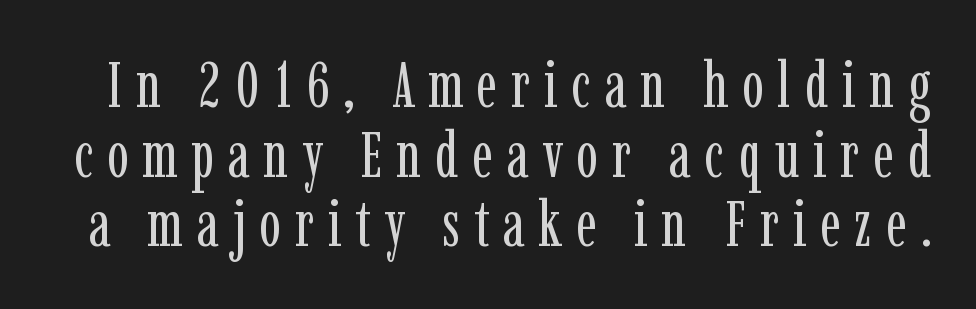
Q: Is the text bold? A: No.
Q: Is the text italic (slanted)? A: No, it is upright.
Q: Is the typeface a serif or a sans-serif typeface? A: Serif.
Q: Is the text underlined? A: No.
Q: Is the spacing between letters normal or unusually wide? A: Unusually wide.
Q: Is the spacing between lines tight, normal or loose? A: Tight.
Q: Width (condensed, normal, or wide)? A: Condensed.
Q: Stroke contrast? A: Low.
Q: x-height? A: Medium.
Q: Monospaced? A: No.
